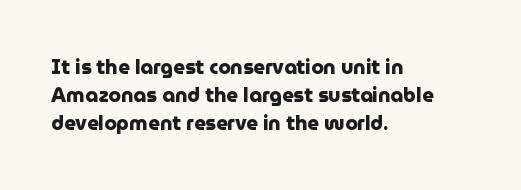
The image shows 20 px bold type, upright; set left-aligned, normal line spacing (1.4x), normal letter spacing, not underlined.
